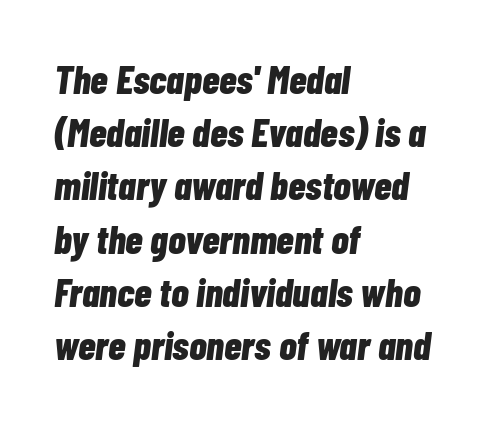
The sample has been set heavy, in full bold. This sample has the flowing, uneven cadence of proportional lettering. Leading: standard. The string is rendered with underlining switched off. Compared with typical body copy, the letter spacing here is the same. Italic: yes, the glyphs are oblique.
